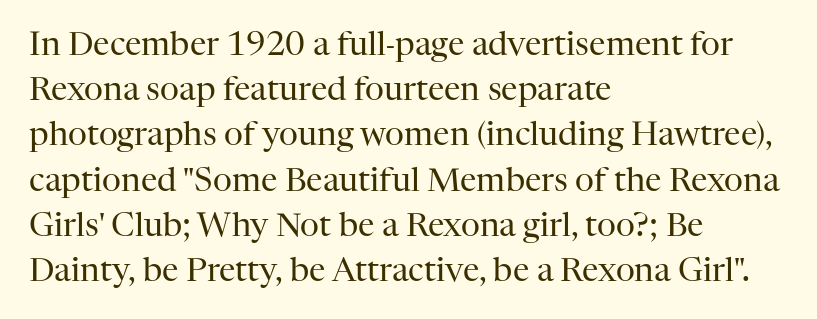
{"serif": "yes", "italic": "no", "bold": "no", "weight": "regular", "width": "normal", "stroke_contrast": "high", "x_height": "medium", "monospaced": "no", "underline": "no", "align": "left", "line_spacing": "normal", "line_spacing_ratio": 1.37, "letter_spacing": "normal", "letter_spacing_em": 0.0, "glyph_px": 33}
